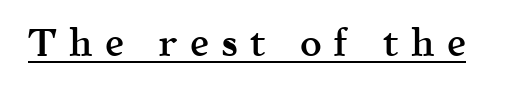
The image shows 38 px semibold serif type, upright; set unusually wide letter spacing (+0.32 em), underlined; a medium x-height.
